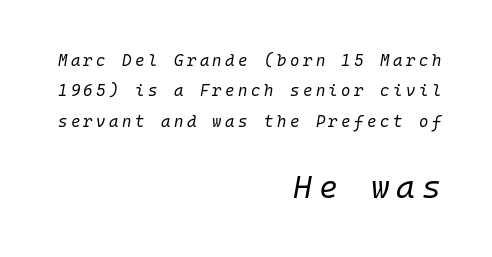
The letters in the lower block stand taller than those in the block above. You could count columns in this text — the font is strictly monospaced. Between one letter and the next there's a generous, obvious gap. The rendering uses a large line-height, opening up the rows. Bold? No — there's no thickening of the strokes.
